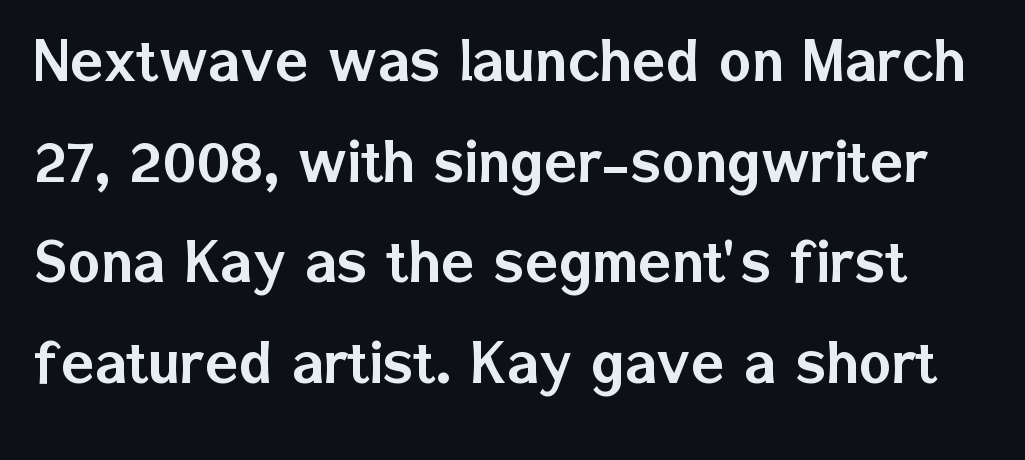
{"serif": "no", "italic": "no", "width": "normal", "stroke_contrast": "low", "x_height": "medium", "monospaced": "no", "underline": "no", "line_spacing": "normal", "line_spacing_ratio": 1.46, "letter_spacing": "normal", "letter_spacing_em": 0.0, "glyph_px": 69}
